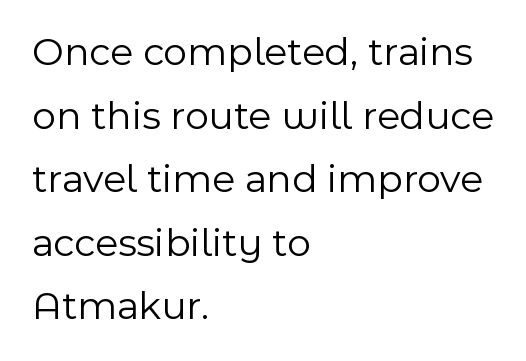
{"serif": "no", "italic": "no", "bold": "no", "weight": "light", "width": "normal", "x_height": "medium", "monospaced": "no", "underline": "no", "align": "left", "line_spacing": "normal", "line_spacing_ratio": 1.55, "letter_spacing": "normal", "letter_spacing_em": 0.0, "glyph_px": 41}
